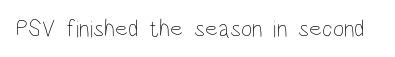
The image shows 24 px text type, upright; set normal letter spacing, not underlined.
